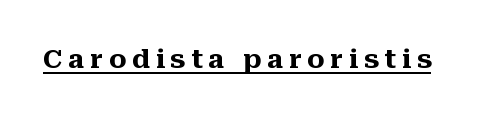
{"italic": "no", "bold": "yes", "underline": "yes", "letter_spacing": "wide", "letter_spacing_em": 0.22, "glyph_px": 26}
